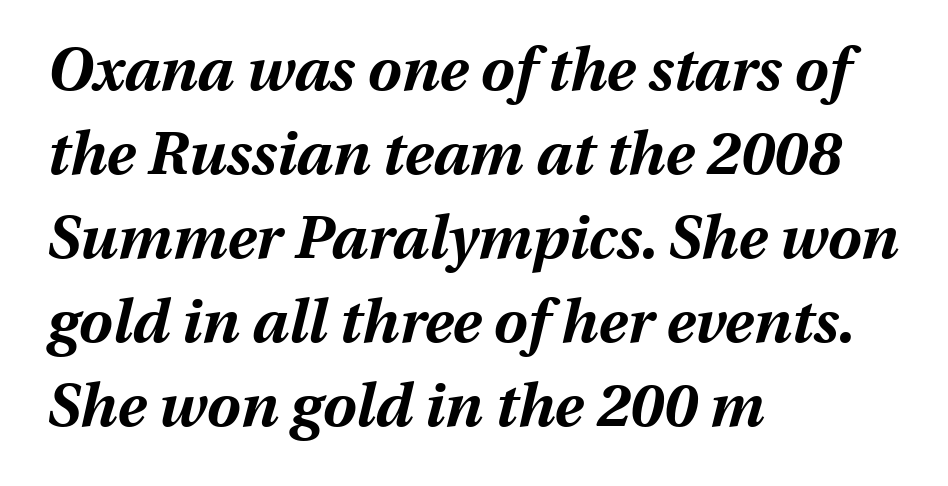
Chunky letters — that's bold for sure. Default kerning and tracking; the words read as compact shapes. The passage shown is typed in a proportional face where columns would drift. Does the leading feel generous? No, just average. The ragged edge is on the right, which tells us the setting is flush left.
